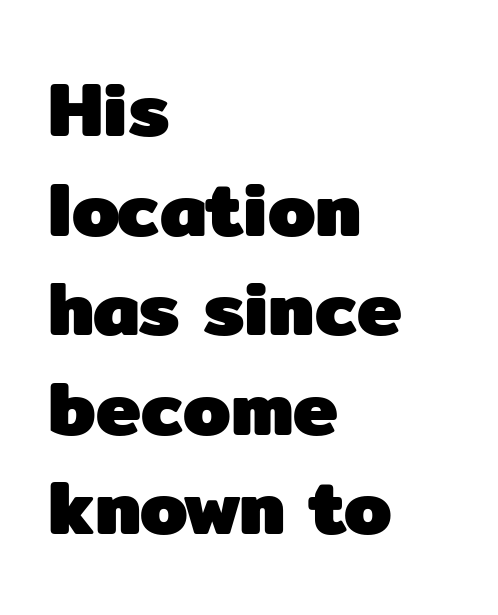
Q: Is the text bold? A: Yes.
Q: Is the text italic (slanted)? A: No, it is upright.
Q: Is the typeface a serif or a sans-serif typeface? A: Sans-serif.
Q: Is the text underlined? A: No.
Q: How is the paragraph aligned? A: Left-aligned.
Q: Is the spacing between letters normal or unusually wide? A: Normal.
Q: Is the spacing between lines tight, normal or loose? A: Normal.
Q: Width (condensed, normal, or wide)? A: Normal.
Q: Stroke contrast? A: Low.
Q: x-height? A: Medium.
Q: Monospaced? A: No.
